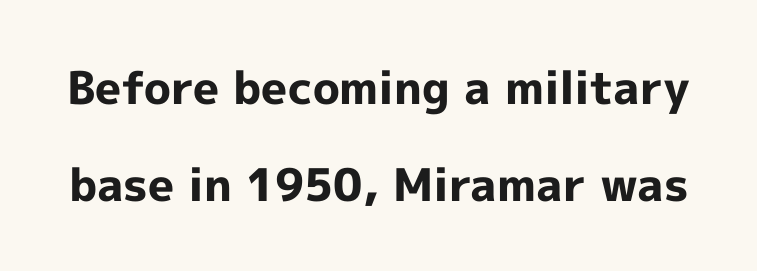
Q: Is the text bold? A: Yes.
Q: Is the text italic (slanted)? A: No, it is upright.
Q: Is the typeface a serif or a sans-serif typeface? A: Sans-serif.
Q: Is the text underlined? A: No.
Q: Is the spacing between letters normal or unusually wide? A: Normal.
Q: Is the spacing between lines tight, normal or loose? A: Loose.
Q: Width (condensed, normal, or wide)? A: Normal.
Q: x-height? A: Medium.
Q: Monospaced? A: No.
